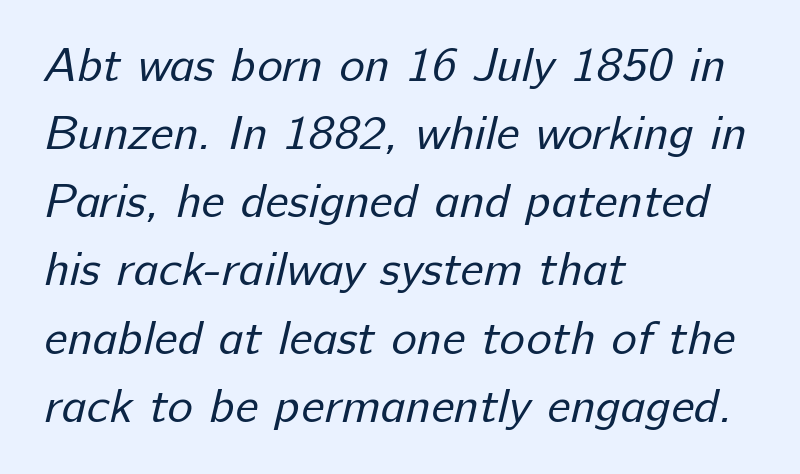
Q: Is the text bold? A: No.
Q: Is the typeface a serif or a sans-serif typeface? A: Sans-serif.
Q: Is the text underlined? A: No.
Q: How is the paragraph aligned? A: Left-aligned.
Q: Is the spacing between letters normal or unusually wide? A: Normal.
Q: Is the spacing between lines tight, normal or loose? A: Normal.
Q: Width (condensed, normal, or wide)? A: Normal.
Q: Stroke contrast? A: Low.
Q: x-height? A: Medium.
Q: Monospaced? A: No.
